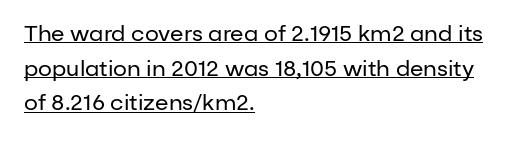
Q: Is the text bold? A: No.
Q: Is the text italic (slanted)? A: No, it is upright.
Q: Is the text underlined? A: Yes.
Q: How is the paragraph aligned? A: Left-aligned.
Q: Is the spacing between letters normal or unusually wide? A: Normal.
Q: Is the spacing between lines tight, normal or loose? A: Normal.
